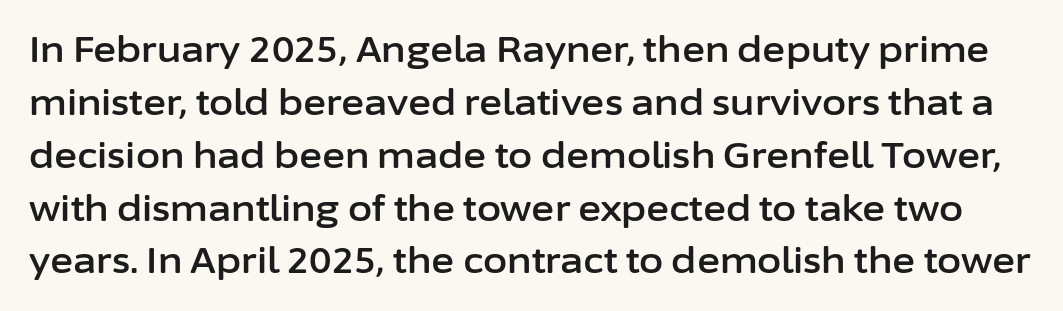
The image shows 35 px sans-serif type, upright; set normal line spacing (1.51x), normal letter spacing, not underlined; low stroke contrast and a medium x-height.
